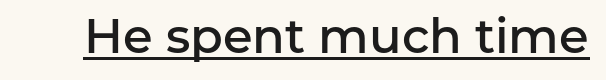
Q: Is the text bold? A: Semi-bold.
Q: Is the text italic (slanted)? A: No, it is upright.
Q: Is the typeface a serif or a sans-serif typeface? A: Sans-serif.
Q: Is the text underlined? A: Yes.
Q: Is the spacing between letters normal or unusually wide? A: Normal.
Q: Width (condensed, normal, or wide)? A: Normal.
Q: Stroke contrast? A: Low.
Q: x-height? A: Medium.
Q: Monospaced? A: No.
